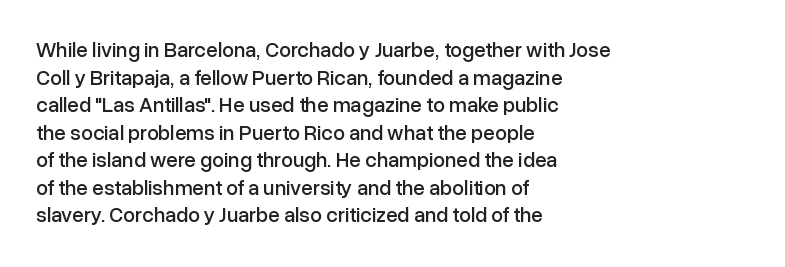
{"italic": "no", "underline": "no", "align": "left", "line_spacing": "normal", "line_spacing_ratio": 1.31, "letter_spacing": "normal", "letter_spacing_em": 0.0, "glyph_px": 21}
